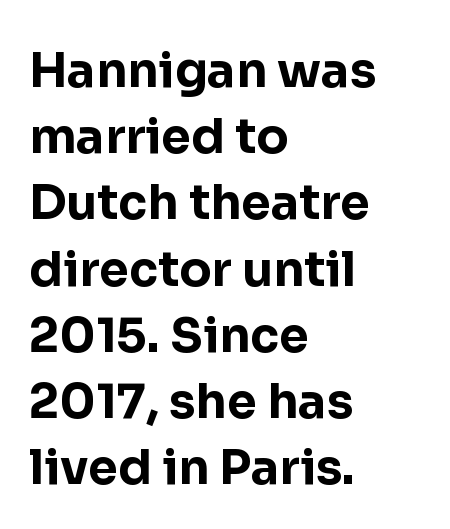
Q: Is the text bold? A: Yes.
Q: Is the text italic (slanted)? A: No, it is upright.
Q: Is the typeface a serif or a sans-serif typeface? A: Sans-serif.
Q: Is the text underlined? A: No.
Q: How is the paragraph aligned? A: Left-aligned.
Q: Is the spacing between letters normal or unusually wide? A: Normal.
Q: Is the spacing between lines tight, normal or loose? A: Normal.
Q: Width (condensed, normal, or wide)? A: Normal.
Q: Stroke contrast? A: Low.
Q: x-height? A: Medium.
Q: Monospaced? A: No.
